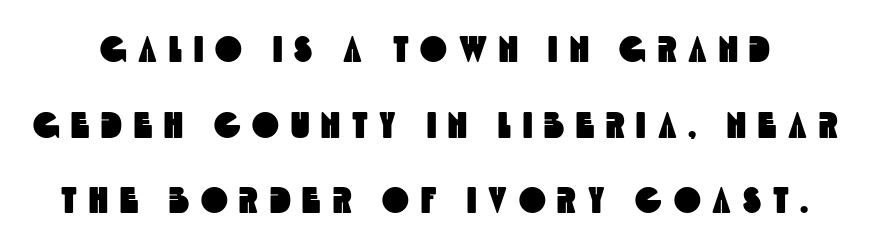
Q: Is the typeface a serif or a sans-serif typeface? A: Sans-serif.
Q: Is the text underlined? A: No.
Q: Is the spacing between letters normal or unusually wide? A: Unusually wide.
Q: Is the spacing between lines tight, normal or loose? A: Loose.
Q: Width (condensed, normal, or wide)? A: Condensed.
Q: x-height? A: Large.
Q: Monospaced? A: No.
